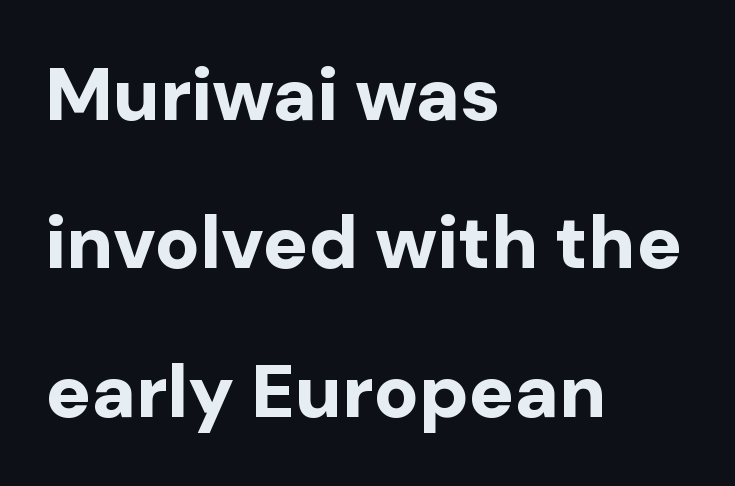
These lines are rendered in a variable-pitch font. Posture: vertical. Nope, no serifs anywhere on these letters. Honestly, the letter spacing is just normal — you wouldn't notice it.
